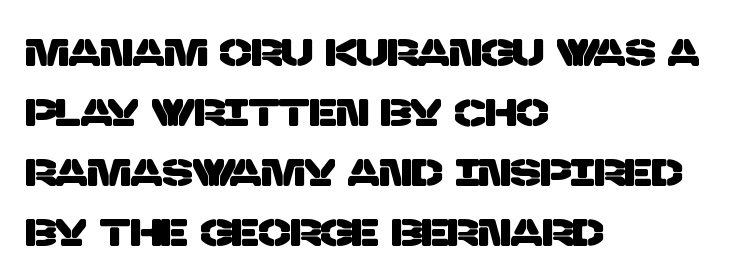
Q: Is the typeface a serif or a sans-serif typeface? A: Sans-serif.
Q: Is the text underlined? A: No.
Q: How is the paragraph aligned? A: Left-aligned.
Q: Is the spacing between letters normal or unusually wide? A: Normal.
Q: Is the spacing between lines tight, normal or loose? A: Normal.
Q: Width (condensed, normal, or wide)? A: Normal.
Q: Stroke contrast? A: Low.
Q: x-height? A: Large.
Q: Monospaced? A: No.
